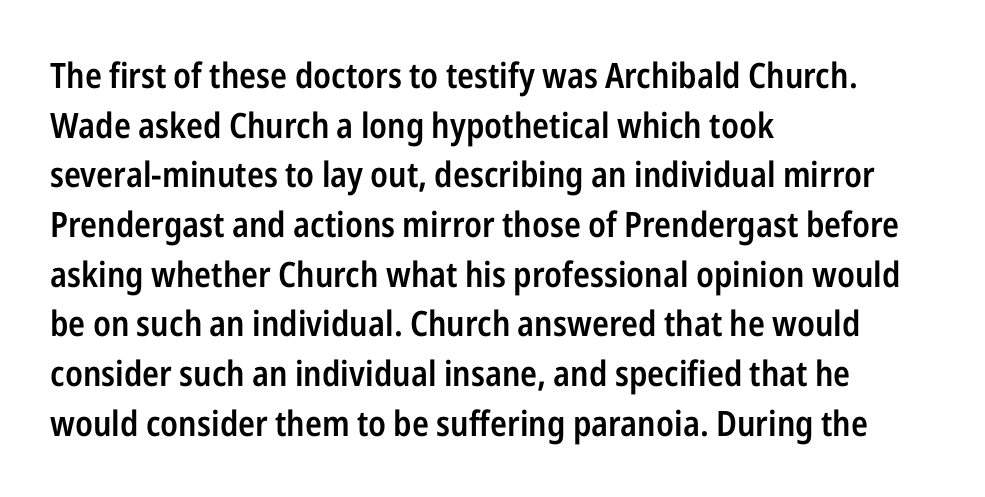
Slightly chunky letters — semibold, I'd say, not full bold. Nothing sits at the stroke ends, so this counts as sans-serif. Looks like regular typesetting: each glyph gets only the width it needs. Interline gaps are of average width in this sample.
